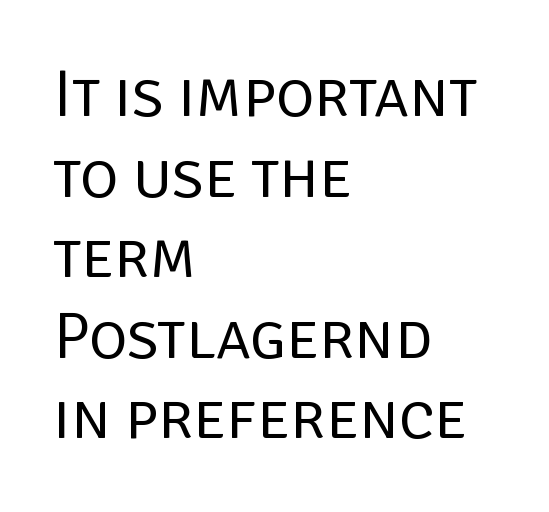
The image shows 66 px regular-weight sans-serif type, upright; set left-aligned, line spacing 1.22x, normal letter spacing, not underlined; low stroke contrast and a large x-height.
